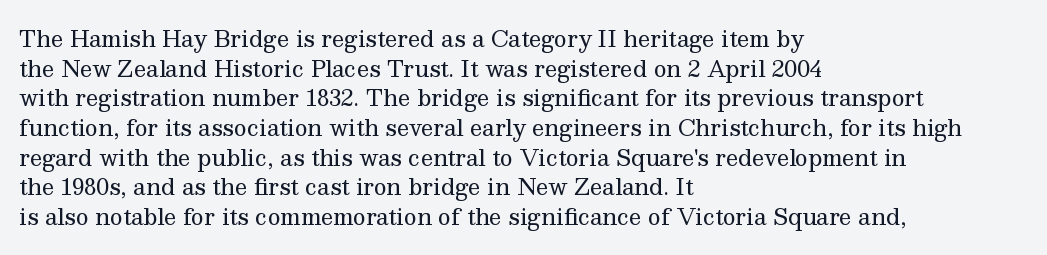
{"italic": "no", "bold": "no", "underline": "no", "align": "left", "line_spacing": "normal", "line_spacing_ratio": 1.35, "letter_spacing": "normal", "letter_spacing_em": 0.0, "glyph_px": 22}
